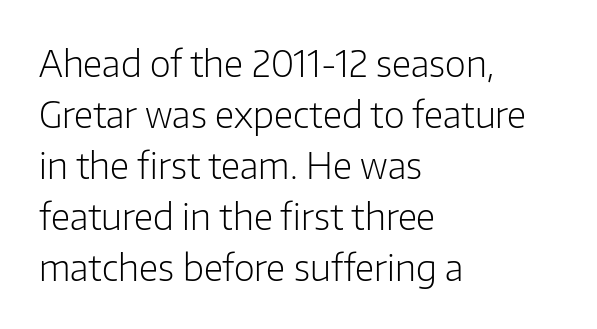
The font family rendered here belongs to the sans-serif group. The line-height multiplier appears to be the usual default. Tracking value appears to be zero — textbook default spacing. Character widths vary here, with narrow letters taking less room than wide ones. Every row of glyphs begins at an identical x-position on the left.
